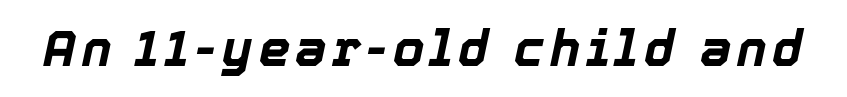
{"italic": "yes", "lean": "right", "slant_degrees": 12, "bold": "yes", "weight": "bold", "width": "normal", "x_height": "medium", "monospaced": "no", "underline": "no", "glyph_px": 50}
